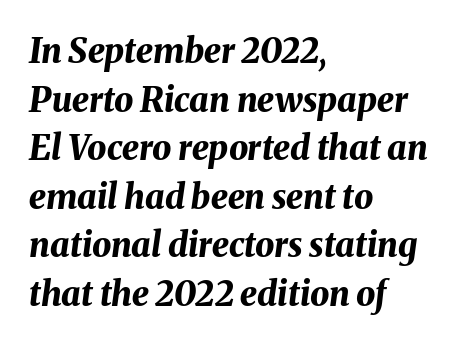
Q: Is the text bold? A: Yes.
Q: Is the text italic (slanted)? A: Yes, it leans right by about 8 degrees.
Q: Is the text underlined? A: No.
Q: How is the paragraph aligned? A: Left-aligned.
Q: Is the spacing between letters normal or unusually wide? A: Normal.
Q: Is the spacing between lines tight, normal or loose? A: Normal.
Q: Width (condensed, normal, or wide)? A: Normal.
Q: Stroke contrast? A: Medium.
Q: x-height? A: Medium.
Q: Monospaced? A: No.
